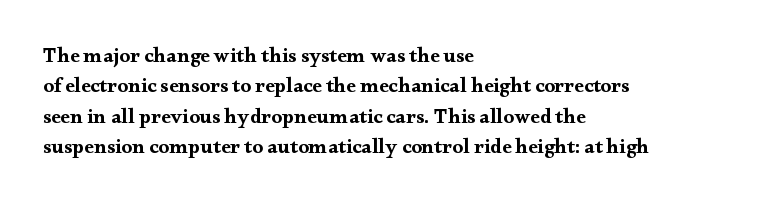
Q: Is the text bold? A: Yes.
Q: Is the text italic (slanted)? A: No, it is upright.
Q: Is the text underlined? A: No.
Q: How is the paragraph aligned? A: Left-aligned.
Q: Is the spacing between letters normal or unusually wide? A: Normal.
Q: Is the spacing between lines tight, normal or loose? A: Normal.
